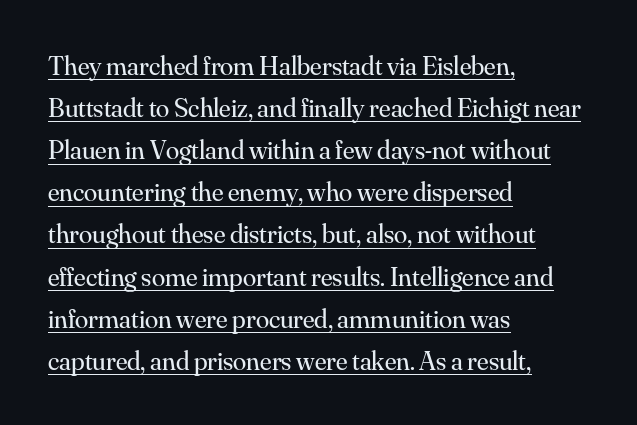
{"italic": "no", "bold": "no", "underline": "yes", "align": "left", "line_spacing": "normal", "line_spacing_ratio": 1.56, "letter_spacing": "normal", "letter_spacing_em": 0.0, "glyph_px": 27}
